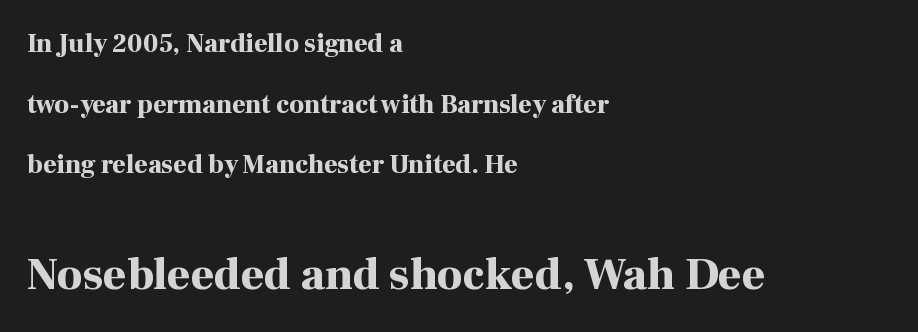
Designer's note — italics off, roman on. Emphasis by weight is at full strength: bold. To sum up the face: it has serifs. Clear beneath every line of the passage.
